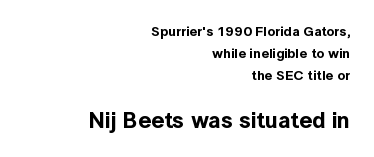
{"italic": "no", "underline": "no", "align": "right", "line_spacing": "normal", "line_spacing_ratio": 1.58, "letter_spacing": "normal", "letter_spacing_em": 0.0, "larger_block": "second", "size_ratio": 1.64, "glyph_px": 23}
